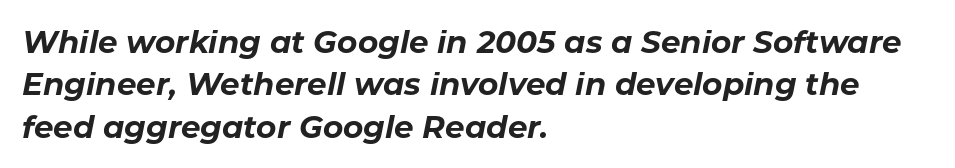
The image shows 31 px bold type, italic (leaning right); set left-aligned, normal line spacing (1.37x), normal letter spacing, not underlined; low stroke contrast and a medium x-height.
